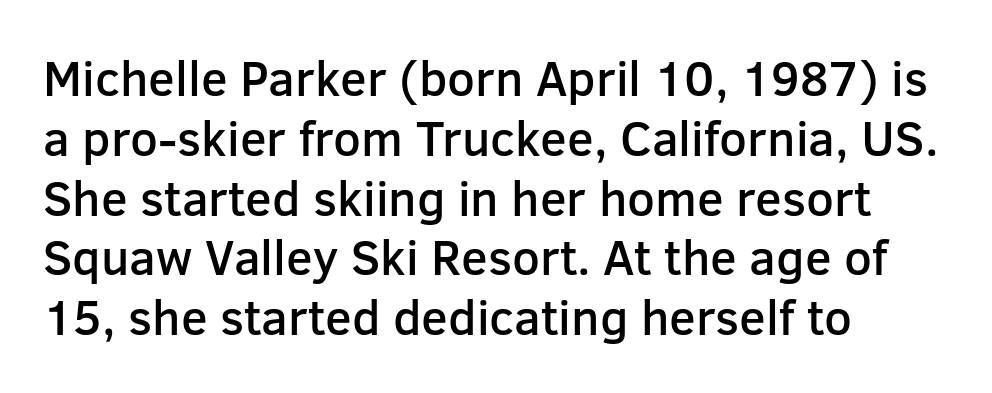
{"serif": "no", "italic": "no", "bold": "semi", "weight": "semibold", "width": "normal", "stroke_contrast": "low", "x_height": "medium", "monospaced": "no", "underline": "no", "align": "left", "line_spacing_ratio": 1.22, "letter_spacing": "normal", "letter_spacing_em": 0.0, "glyph_px": 49}
